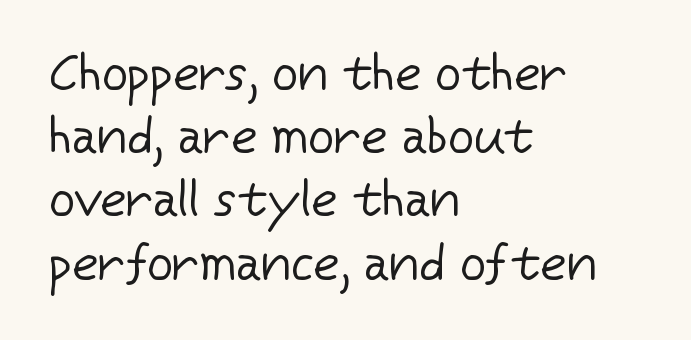
{"serif": "no", "italic": "no", "bold": "no", "weight": "regular", "width": "normal", "stroke_contrast": "low", "x_height": "medium", "monospaced": "no", "underline": "no", "align": "left", "line_spacing_ratio": 1.24, "letter_spacing": "normal", "letter_spacing_em": 0.0, "glyph_px": 51}
